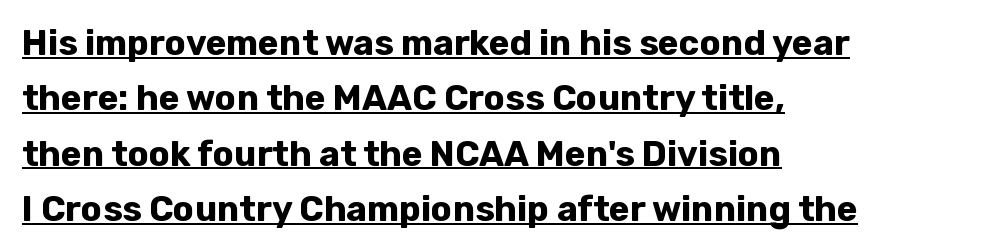
Q: Is the text bold? A: Yes.
Q: Is the text italic (slanted)? A: No, it is upright.
Q: Is the typeface a serif or a sans-serif typeface? A: Sans-serif.
Q: Is the text underlined? A: Yes.
Q: How is the paragraph aligned? A: Left-aligned.
Q: Is the spacing between letters normal or unusually wide? A: Normal.
Q: Is the spacing between lines tight, normal or loose? A: Normal.
Q: Width (condensed, normal, or wide)? A: Normal.
Q: Stroke contrast? A: Low.
Q: x-height? A: Medium.
Q: Monospaced? A: No.
